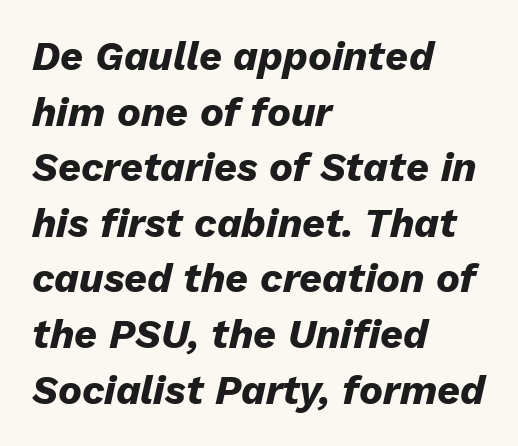
{"italic": "yes", "lean": "right", "slant_degrees": 13, "bold": "yes", "weight": "heavy", "width": "normal", "stroke_contrast": "low", "x_height": "medium", "monospaced": "no", "underline": "no", "align": "left", "line_spacing": "normal", "line_spacing_ratio": 1.39, "letter_spacing": "normal", "letter_spacing_em": 0.0, "glyph_px": 40}
